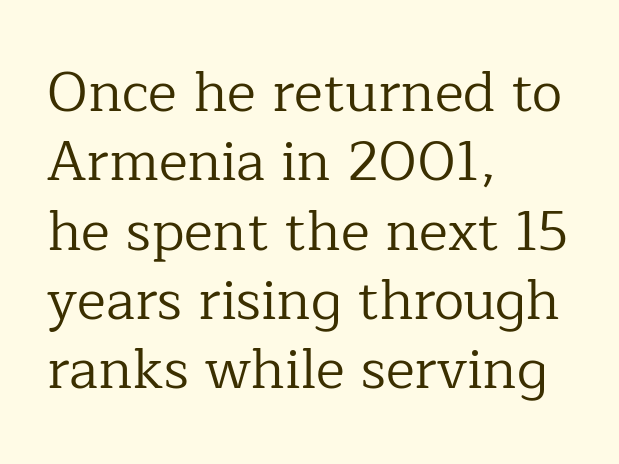
The image shows 55 px regular-weight serif type, upright; set left-aligned, normal line spacing (1.26x), normal letter spacing, not underlined; low stroke contrast and a medium x-height.
